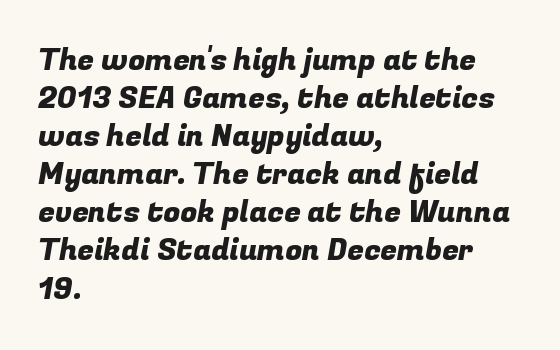
{"serif": "no", "width": "normal", "stroke_contrast": "low", "x_height": "medium", "monospaced": "no", "underline": "no", "align": "left", "line_spacing": "normal", "line_spacing_ratio": 1.27, "letter_spacing": "normal", "letter_spacing_em": 0.0, "glyph_px": 30}
